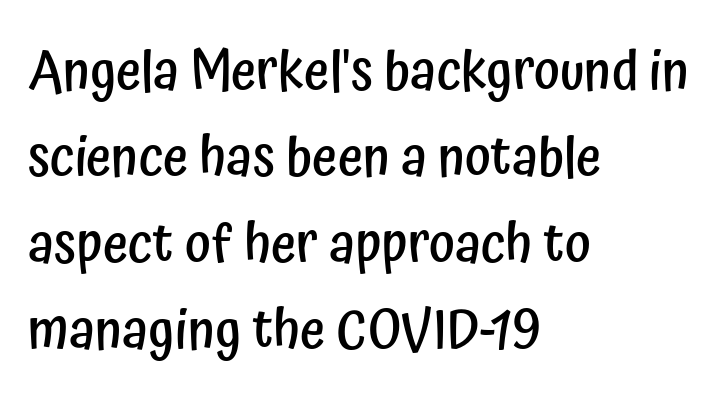
Each letter keeps its own natural width here, so spacing adapts to shape. The rendering anchors every line to the left-hand side. Each row of text sits above clean, open space. This is the in-between weight designers call semibold or demi.
